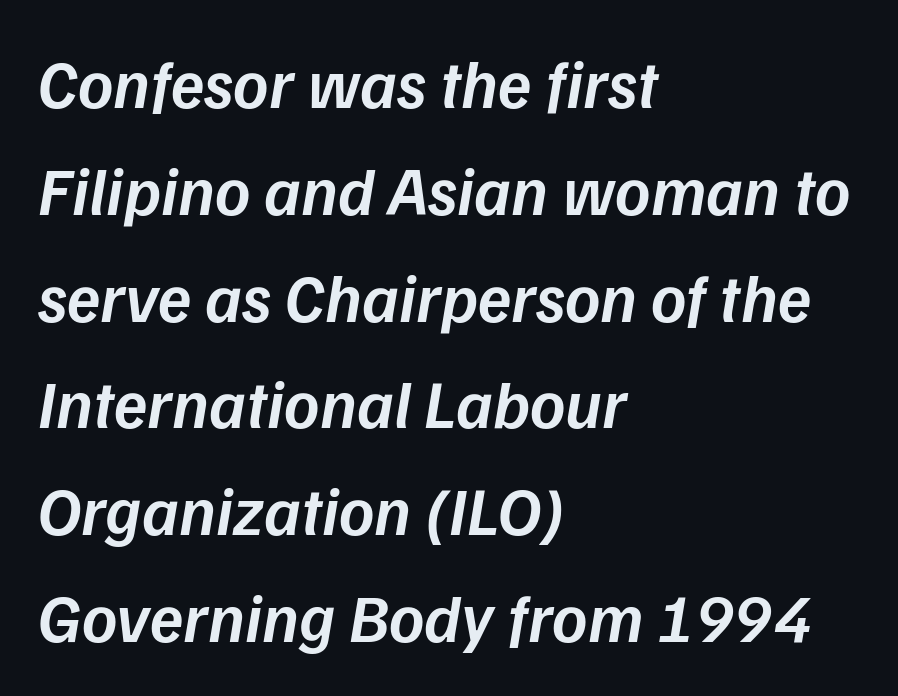
{"italic": "yes", "lean": "right", "slant_degrees": 9, "bold": "semi", "weight": "semibold", "width": "normal", "stroke_contrast": "low", "x_height": "medium", "monospaced": "no", "underline": "no", "align": "left", "line_spacing": "normal", "line_spacing_ratio": 1.57, "letter_spacing": "normal", "letter_spacing_em": 0.0, "glyph_px": 68}
